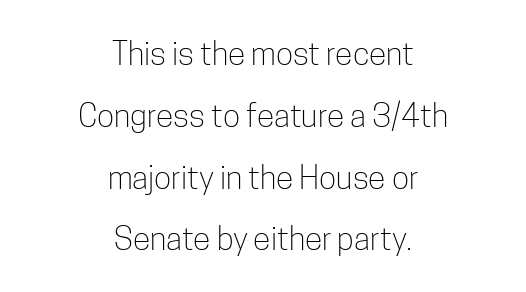
{"serif": "no", "italic": "no", "bold": "no", "weight": "light", "width": "condensed", "stroke_contrast": "low", "x_height": "medium", "monospaced": "no", "underline": "no", "align": "center", "line_spacing": "loose", "line_spacing_ratio": 1.93, "letter_spacing": "normal", "letter_spacing_em": 0.0, "glyph_px": 32}
